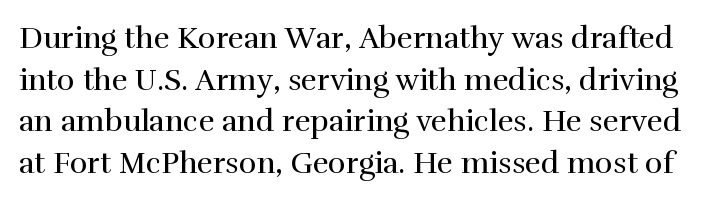
The image shows 30 px regular-weight serif type, upright; set normal line spacing (1.39x), normal letter spacing, not underlined; high stroke contrast and a medium x-height.
